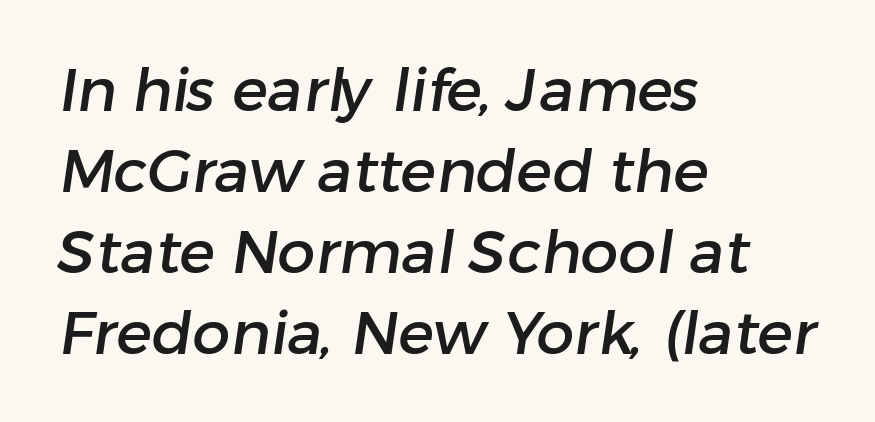
The image shows 60 px sans-serif type; set left-aligned, normal line spacing (1.35x), normal letter spacing, not underlined; low stroke contrast and a medium x-height.
